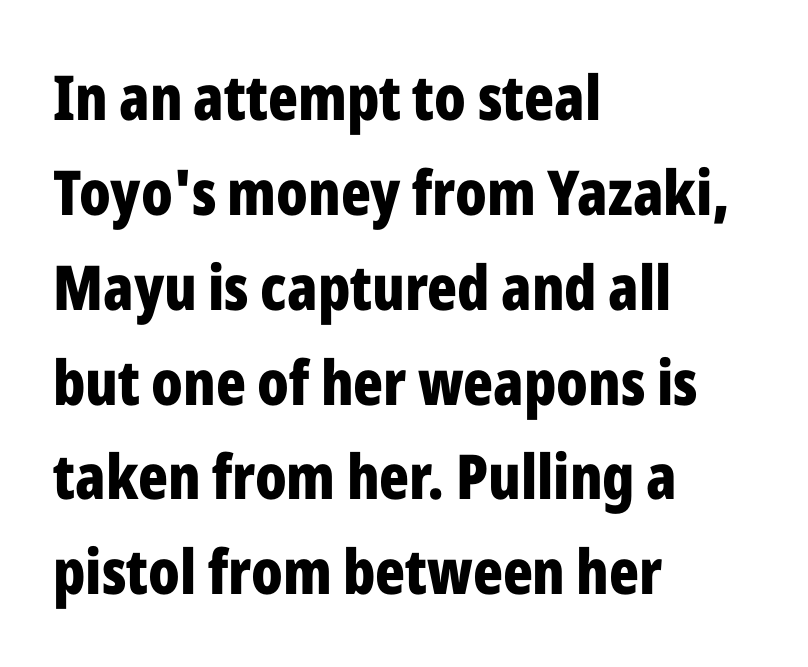
A student would call this left alignment; a typographer would say flush left, rag right. Clear beneath every line of the passage. You can tell it's not italic because the verticals are truly vertical. Bold? Absolutely — the strokes are thick and heavy.
